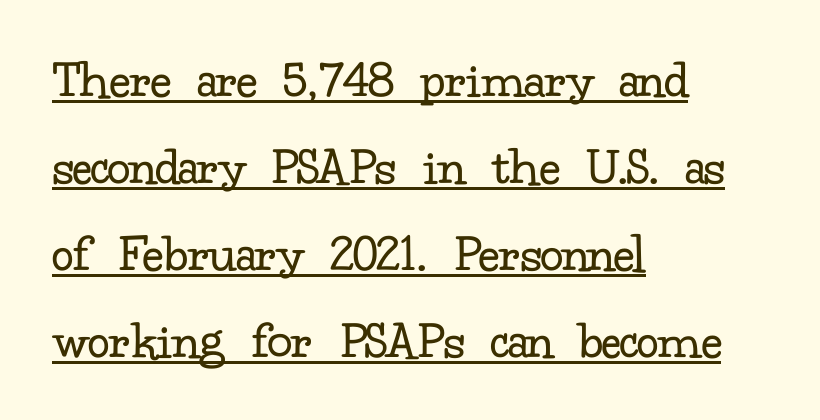
{"serif": "yes", "italic": "no", "bold": "no", "weight": "regular", "width": "normal", "stroke_contrast": "low", "x_height": "small", "monospaced": "no", "underline": "yes", "align": "left", "line_spacing": "normal", "line_spacing_ratio": 1.58, "letter_spacing": "normal", "letter_spacing_em": 0.0, "glyph_px": 55}
